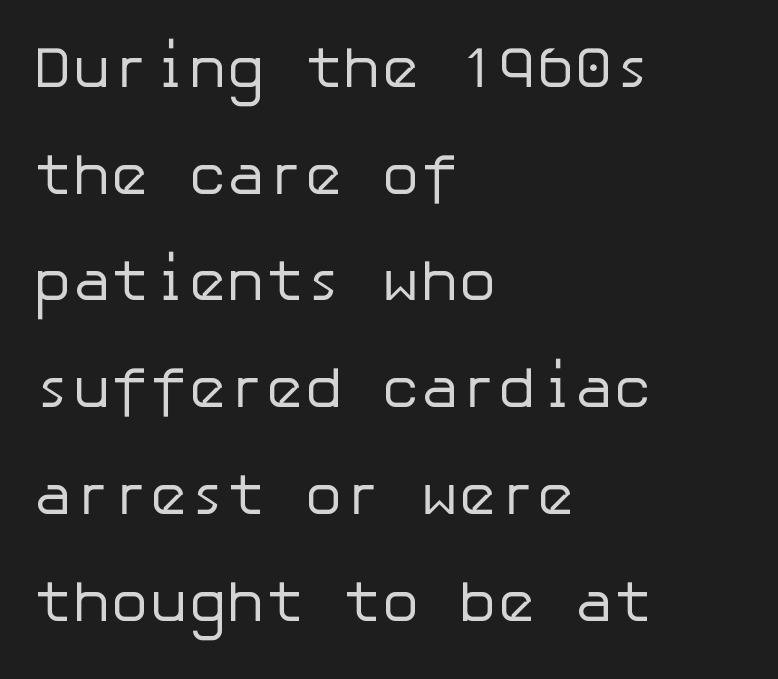
{"serif": "no", "italic": "no", "bold": "no", "weight": "regular", "width": "normal", "stroke_contrast": "low", "x_height": "medium", "underline": "no", "align": "left", "line_spacing_ratio": 1.84, "letter_spacing": "normal", "letter_spacing_em": 0.0, "glyph_px": 58}
